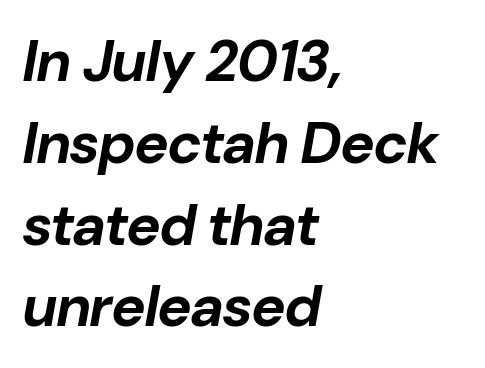
Q: Is the text bold? A: Yes.
Q: Is the text italic (slanted)? A: Yes, it leans right by about 10 degrees.
Q: Is the text underlined? A: No.
Q: How is the paragraph aligned? A: Left-aligned.
Q: Is the spacing between letters normal or unusually wide? A: Normal.
Q: Is the spacing between lines tight, normal or loose? A: Normal.
Q: Width (condensed, normal, or wide)? A: Normal.
Q: Stroke contrast? A: Low.
Q: x-height? A: Medium.
Q: Monospaced? A: No.
